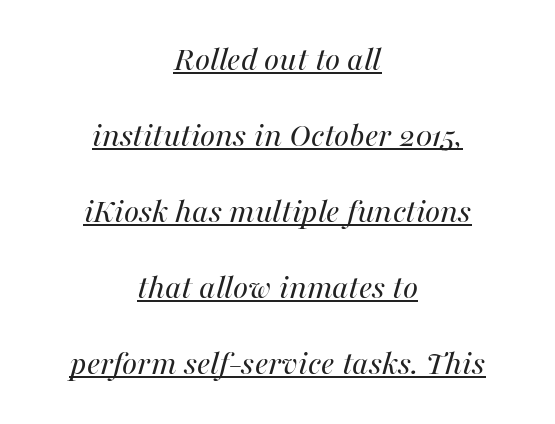
Q: Is the text bold? A: No.
Q: Is the text italic (slanted)? A: Yes, it leans right by about 16 degrees.
Q: Is the text underlined? A: Yes.
Q: How is the paragraph aligned? A: Centered.
Q: Is the spacing between letters normal or unusually wide? A: Normal.
Q: Is the spacing between lines tight, normal or loose? A: Loose.
Q: Width (condensed, normal, or wide)? A: Normal.
Q: Stroke contrast? A: Medium.
Q: x-height? A: Medium.
Q: Monospaced? A: No.
